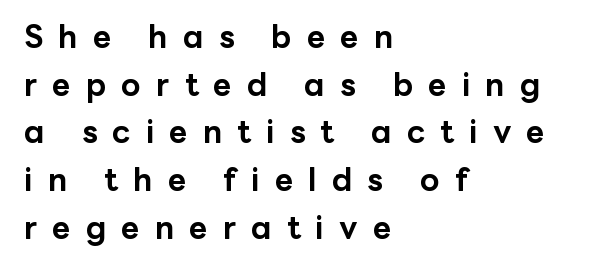
Normally led — the rows are evenly, conventionally spaced. How are the letters spaced? Widely, with obvious added tracking. Notice how the passage keeps a crisp vertical edge on the left only. The designer went with a sans here, leaving each stem footless. Note the varied advance widths — an 'i' is clearly narrower than an 'm'. The passage shown is emphatically bold.
